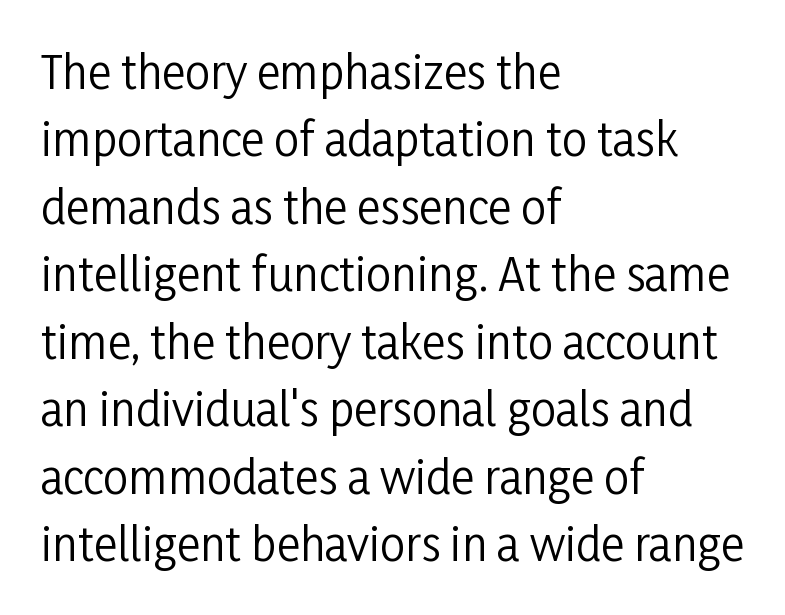
The image shows 45 px regular-weight, condensed sans-serif type, upright; set left-aligned, normal line spacing (1.5x), normal letter spacing, not underlined; low stroke contrast and a medium x-height.
